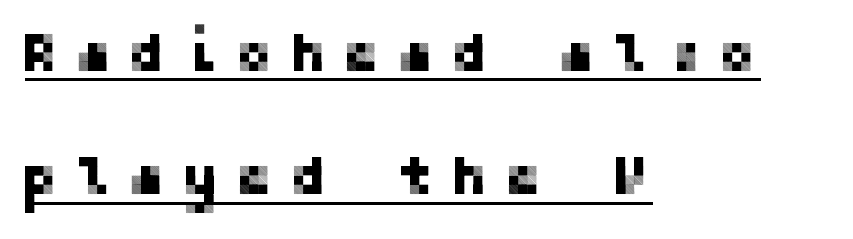
Q: Is the text italic (slanted)? A: No, it is upright.
Q: Is the typeface a serif or a sans-serif typeface? A: Sans-serif.
Q: Is the text underlined? A: Yes.
Q: How is the paragraph aligned? A: Left-aligned.
Q: Is the spacing between letters normal or unusually wide? A: Unusually wide.
Q: Is the spacing between lines tight, normal or loose? A: Loose.
Q: Width (condensed, normal, or wide)? A: Normal.
Q: Stroke contrast? A: Low.
Q: x-height? A: Medium.
